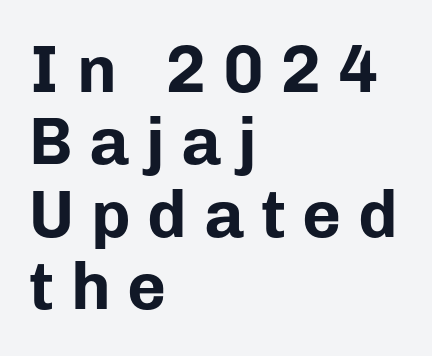
{"serif": "no", "italic": "no", "bold": "yes", "weight": "bold", "width": "normal", "stroke_contrast": "low", "x_height": "medium", "monospaced": "no", "underline": "no", "align": "left", "line_spacing": "tight", "line_spacing_ratio": 1.08, "letter_spacing": "wide", "letter_spacing_em": 0.25, "glyph_px": 67}
